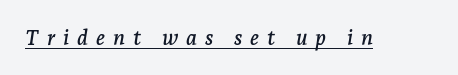
The image shows 21 px text type, italic (leaning right); set unusually wide letter spacing (+0.38 em), underlined.
